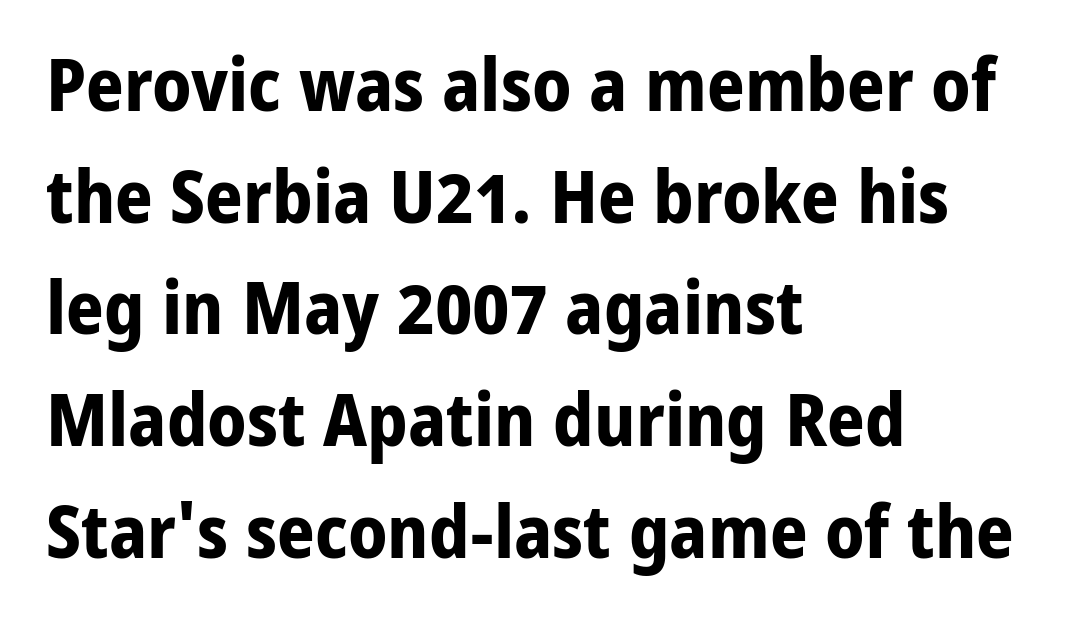
A typesetter would mark this as roman, not italic. Check the space under the baseline: it is left empty. I'd describe the lettering as bold — thick and assertive. The letterforms sit shoulder to shoulder at normal distance.
